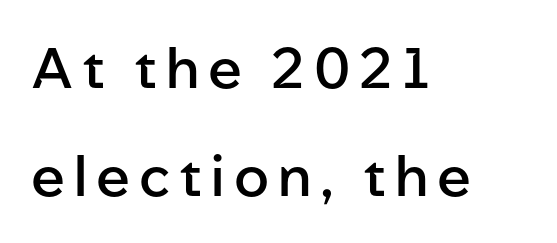
What kind of face is this? One without serifs — a sans. Is this a fixed-width face? No — the glyphs have proportional, varying widths. A clean baseline with only descenders dipping below it. Designer's note — italics off, roman on.
